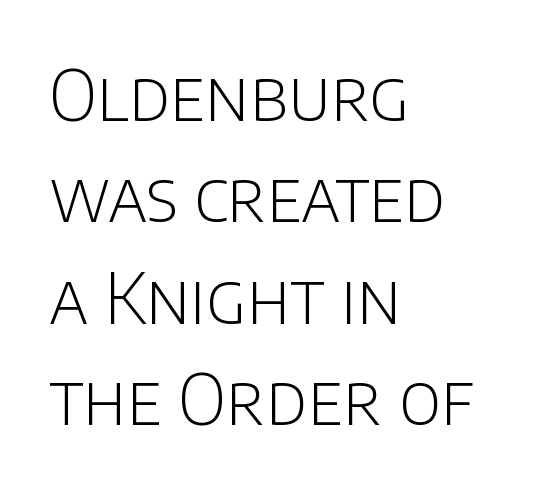
The weight would be labelled regular, book, light, or lighter still. Underlining? Definitely not there. Evenly set lines give the paragraph a standard silhouette. Inter-character spacing is left at the font's built-in metrics.
